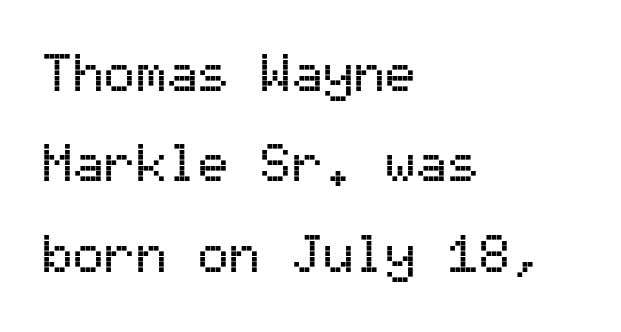
Q: Is the text italic (slanted)? A: No, it is upright.
Q: Is the typeface a serif or a sans-serif typeface? A: Sans-serif.
Q: Is the text underlined? A: No.
Q: How is the paragraph aligned? A: Left-aligned.
Q: Is the spacing between letters normal or unusually wide? A: Normal.
Q: Width (condensed, normal, or wide)? A: Normal.
Q: Stroke contrast? A: Medium.
Q: x-height? A: Medium.
Q: Monospaced? A: Yes.
